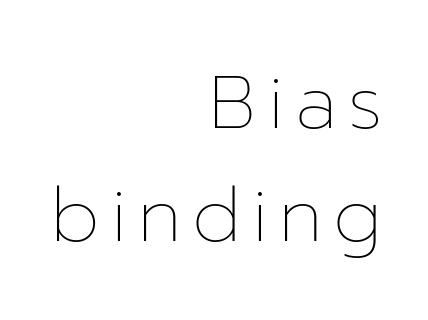
{"italic": "no", "bold": "no", "weight": "thin", "width": "normal", "stroke_contrast": "low", "x_height": "medium", "monospaced": "no", "underline": "no", "align": "right", "line_spacing": "normal", "line_spacing_ratio": 1.51, "glyph_px": 75}
